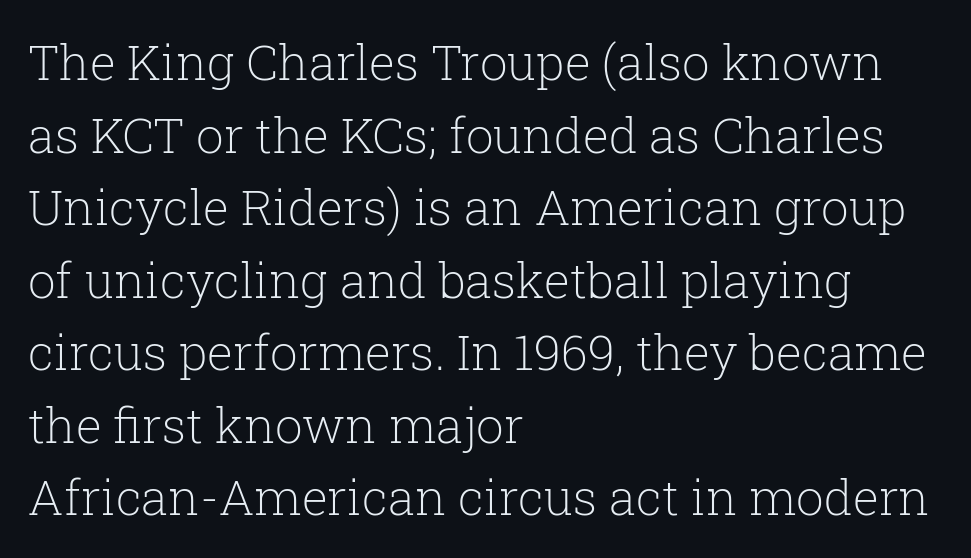
{"serif": "yes", "italic": "no", "bold": "no", "weight": "light", "width": "normal", "stroke_contrast": "low", "x_height": "medium", "monospaced": "no", "underline": "no", "align": "left", "line_spacing": "normal", "line_spacing_ratio": 1.48, "letter_spacing": "normal", "letter_spacing_em": 0.0, "glyph_px": 49}
